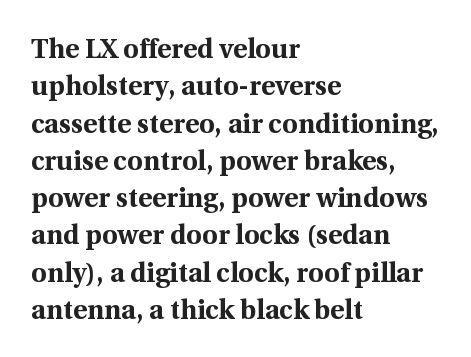
{"italic": "no", "bold": "yes", "underline": "no", "align": "left", "line_spacing": "normal", "line_spacing_ratio": 1.38, "letter_spacing": "normal", "letter_spacing_em": 0.0, "glyph_px": 27}
